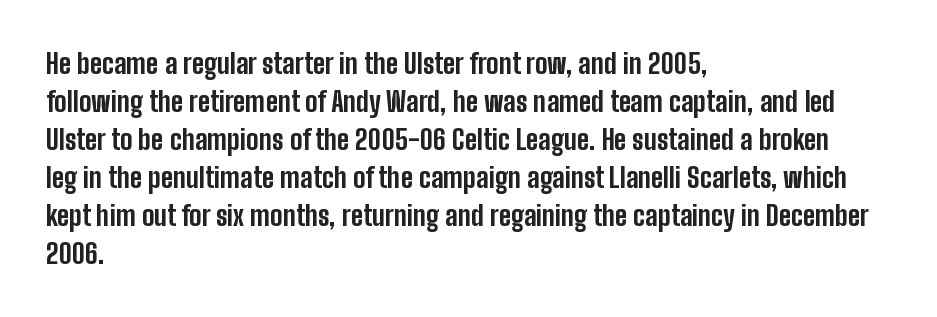
Q: Is the text bold? A: Yes.
Q: Is the text italic (slanted)? A: No, it is upright.
Q: Is the typeface a serif or a sans-serif typeface? A: Sans-serif.
Q: Is the text underlined? A: No.
Q: How is the paragraph aligned? A: Left-aligned.
Q: Is the spacing between letters normal or unusually wide? A: Normal.
Q: Is the spacing between lines tight, normal or loose? A: Normal.
Q: Width (condensed, normal, or wide)? A: Condensed.
Q: Stroke contrast? A: Low.
Q: x-height? A: Medium.
Q: Monospaced? A: No.
